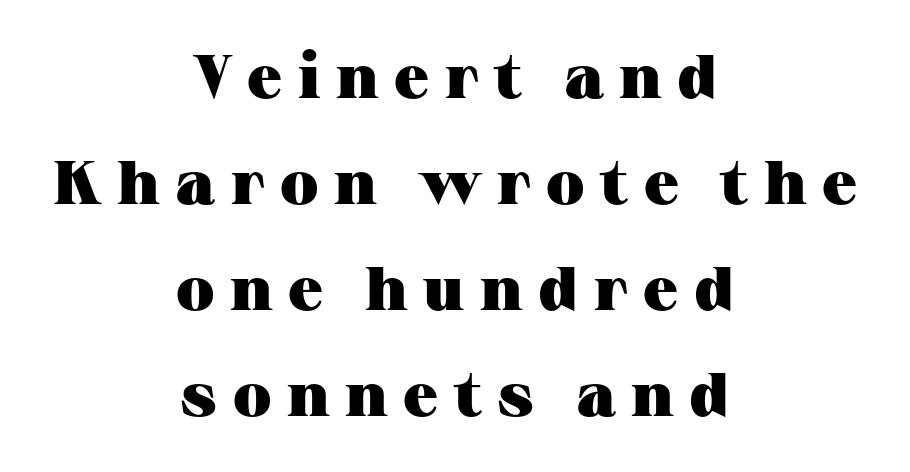
{"serif": "yes", "italic": "no", "bold": "yes", "weight": "heavy", "width": "wide", "stroke_contrast": "medium", "x_height": "medium", "monospaced": "no", "underline": "no", "align": "center", "line_spacing_ratio": 1.71, "letter_spacing": "wide", "letter_spacing_em": 0.25, "glyph_px": 62}
